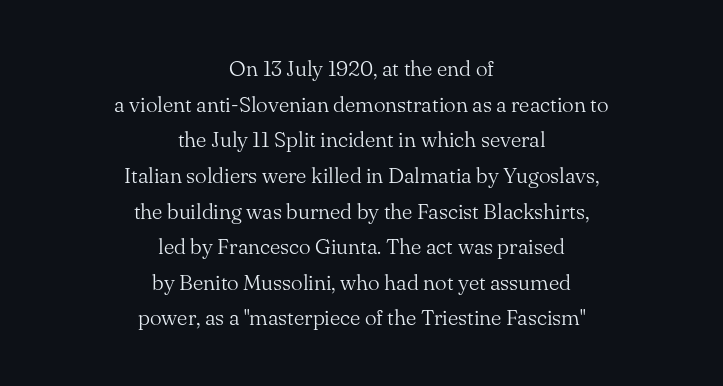
The image shows 22 px text type, upright; set centered, normal line spacing (1.62x), normal letter spacing, not underlined.
